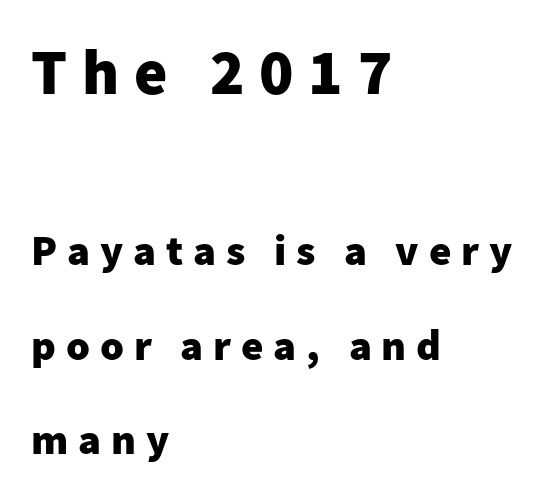
Think of a printed novel: that variable character pitch is what you see here. The string is rendered with underlining switched off. This sample uses expanded letter spacing, leaving extra air between glyphs. This layout puts the oversized block above and the modest block below. These lines were composed using upright roman letters. Stroke terminals: plain, sans-serif.
